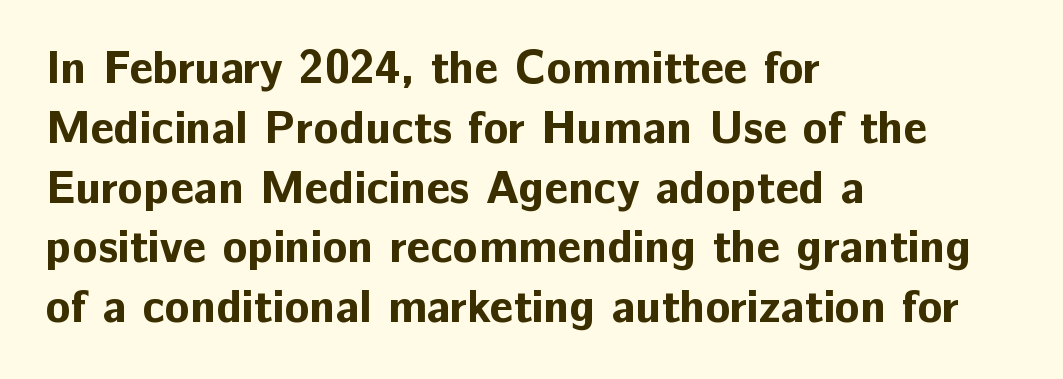
{"serif": "no", "italic": "no", "bold": "yes", "weight": "bold", "width": "normal", "stroke_contrast": "low", "x_height": "medium", "monospaced": "no", "underline": "no", "align": "left", "line_spacing": "normal", "line_spacing_ratio": 1.3, "letter_spacing": "normal", "letter_spacing_em": 0.0, "glyph_px": 46}
